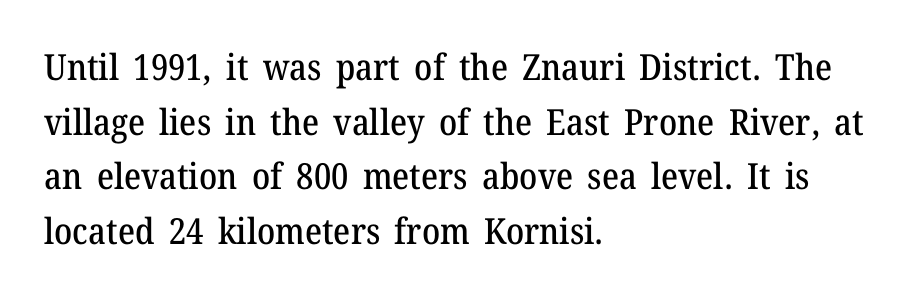
{"serif": "yes", "italic": "no", "width": "normal", "stroke_contrast": "medium", "x_height": "medium", "monospaced": "no", "underline": "no", "align": "left", "line_spacing": "normal", "line_spacing_ratio": 1.52, "letter_spacing": "normal", "letter_spacing_em": 0.0, "glyph_px": 36}
